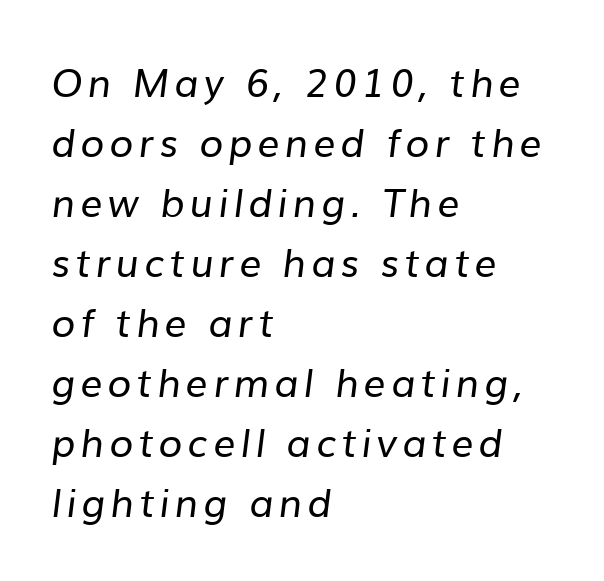
{"serif": "no", "bold": "no", "weight": "regular", "width": "normal", "stroke_contrast": "low", "x_height": "medium", "monospaced": "no", "underline": "no", "align": "left", "line_spacing": "normal", "line_spacing_ratio": 1.54, "glyph_px": 39}
